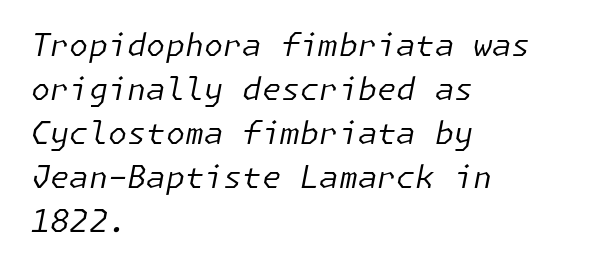
Alignment: flush left. Plain, unruled lines of type. The font's italic variant was chosen for this text. Stroke thickness stays within the range of a standard reading face or lighter. Standard letterfit; no display-style spreading of the glyphs. The lines sit at an ordinary, default distance from one another.
